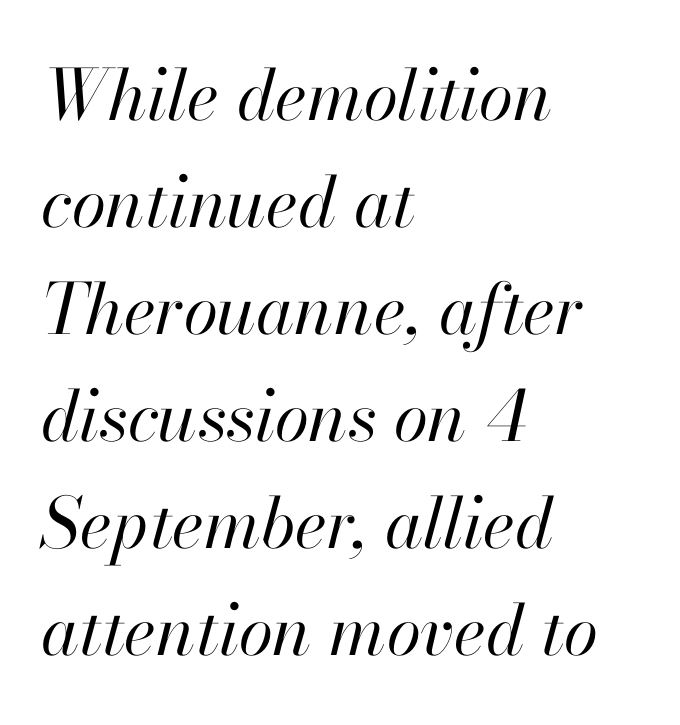
Q: Is the text bold? A: No.
Q: Is the text italic (slanted)? A: Yes, it leans right by about 13 degrees.
Q: Is the text underlined? A: No.
Q: How is the paragraph aligned? A: Left-aligned.
Q: Is the spacing between letters normal or unusually wide? A: Normal.
Q: Is the spacing between lines tight, normal or loose? A: Normal.
Q: Width (condensed, normal, or wide)? A: Normal.
Q: Stroke contrast? A: High.
Q: x-height? A: Small.
Q: Monospaced? A: No.
